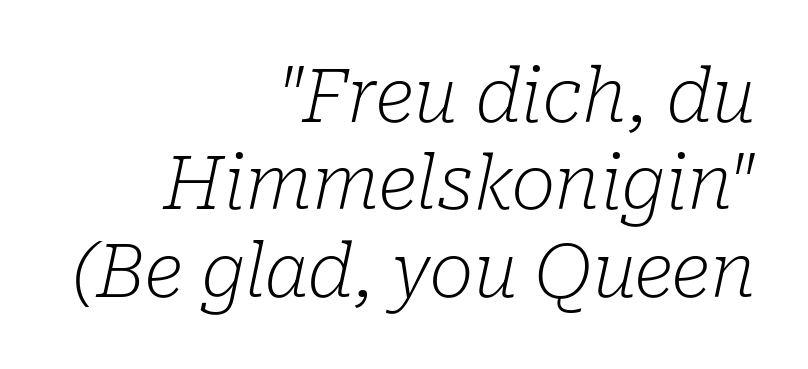
{"serif": "yes", "italic": "yes", "lean": "right", "slant_degrees": 10, "bold": "no", "weight": "light", "width": "normal", "stroke_contrast": "low", "x_height": "medium", "monospaced": "no", "underline": "no", "align": "right", "line_spacing_ratio": 1.18, "letter_spacing": "normal", "letter_spacing_em": 0.0, "glyph_px": 74}
